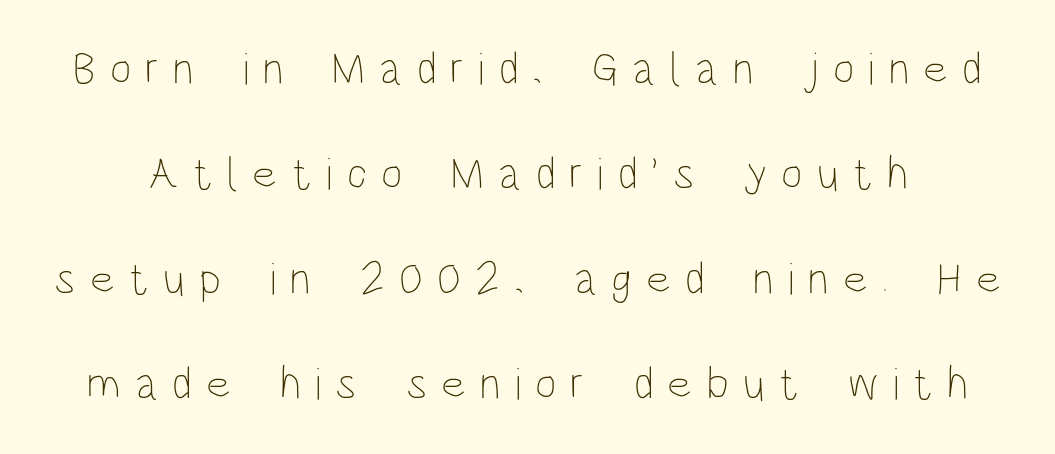
No letter is thick-stroked: the sample isn't bold. The zone under the glyphs is completely vacant. These lines stand farther apart than default settings would place them. The face used here is rendered with a markedly widened letterfit. Is this a fixed-width face? No — the glyphs have proportional, varying widths.
